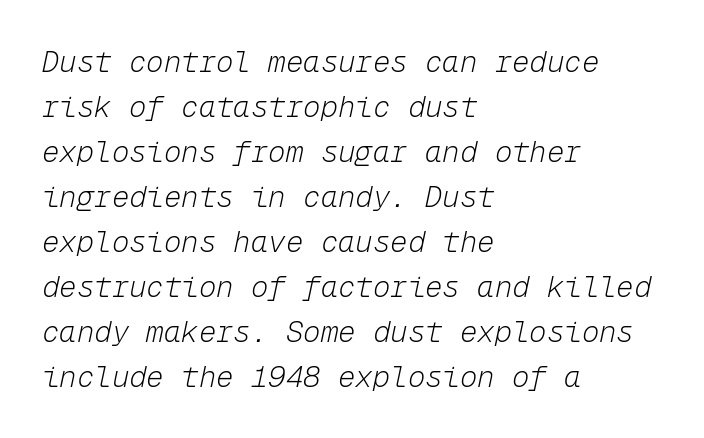
Q: Is the text bold? A: No.
Q: Is the text italic (slanted)? A: Yes, it leans right by about 12 degrees.
Q: Is the text underlined? A: No.
Q: How is the paragraph aligned? A: Left-aligned.
Q: Is the spacing between letters normal or unusually wide? A: Normal.
Q: Is the spacing between lines tight, normal or loose? A: Normal.
Q: Width (condensed, normal, or wide)? A: Normal.
Q: Stroke contrast? A: Low.
Q: x-height? A: Medium.
Q: Monospaced? A: Yes.
